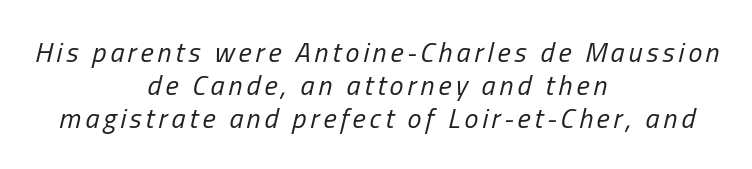
The image shows 28 px regular-weight, condensed type, italic (leaning right); set centered, line spacing 1.17x, not underlined; low stroke contrast and a medium x-height.
